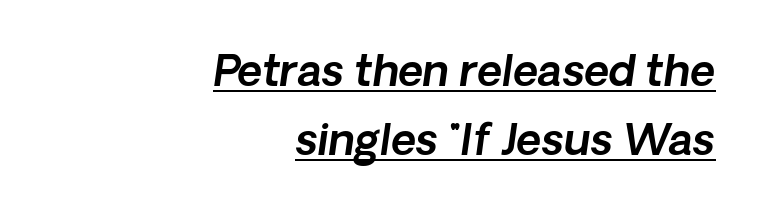
The image shows 43 px sans-serif type; set right-aligned, normal line spacing (1.6x), normal letter spacing, underlined; a medium x-height.
